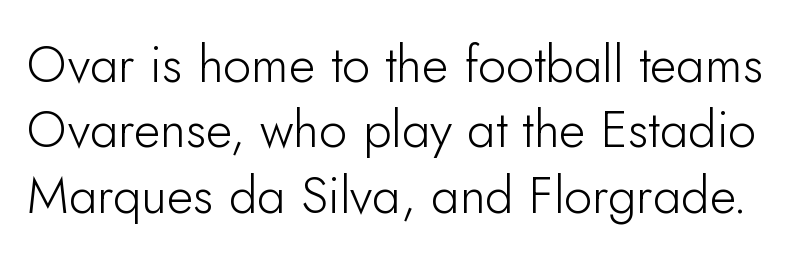
The image shows 51 px light sans-serif type, upright; set normal line spacing (1.28x), normal letter spacing, not underlined; low stroke contrast and a small x-height.
